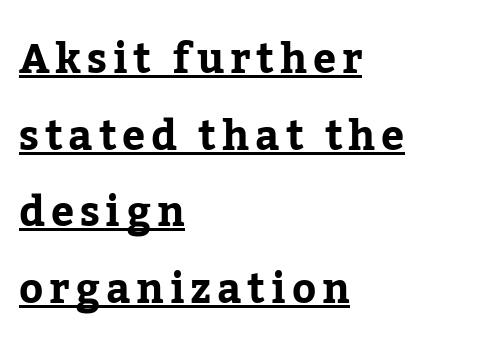
Q: Is the text bold? A: Yes.
Q: Is the text italic (slanted)? A: No, it is upright.
Q: Is the typeface a serif or a sans-serif typeface? A: Serif.
Q: Is the text underlined? A: Yes.
Q: How is the paragraph aligned? A: Left-aligned.
Q: Width (condensed, normal, or wide)? A: Normal.
Q: Stroke contrast? A: Low.
Q: x-height? A: Medium.
Q: Monospaced? A: No.
